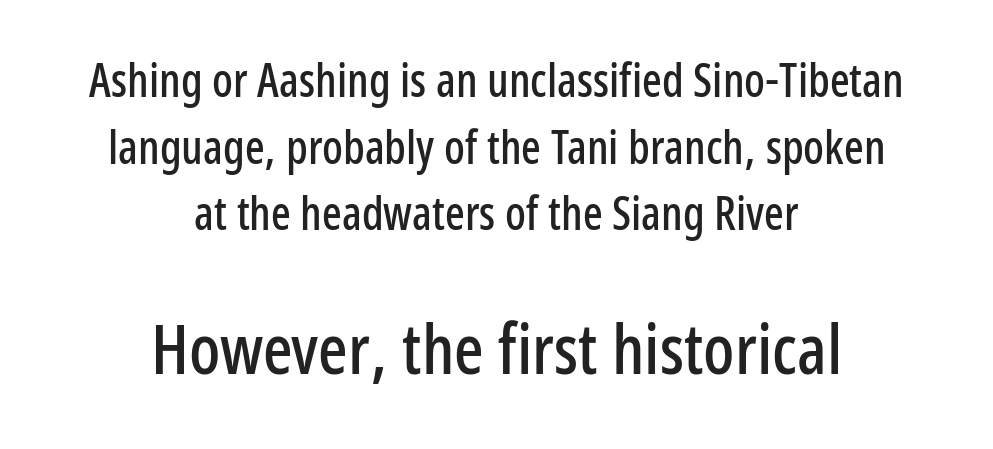
Q: Is the text italic (slanted)? A: No, it is upright.
Q: Is the typeface a serif or a sans-serif typeface? A: Sans-serif.
Q: Is the text underlined? A: No.
Q: How is the paragraph aligned? A: Centered.
Q: Is the spacing between letters normal or unusually wide? A: Normal.
Q: Is the spacing between lines tight, normal or loose? A: Normal.
Q: Which block of text is set in a larger size, the first (top) or the second (bottom)? A: The second (bottom) one.
Q: Width (condensed, normal, or wide)? A: Condensed.
Q: Stroke contrast? A: Low.
Q: x-height? A: Medium.
Q: Monospaced? A: No.
